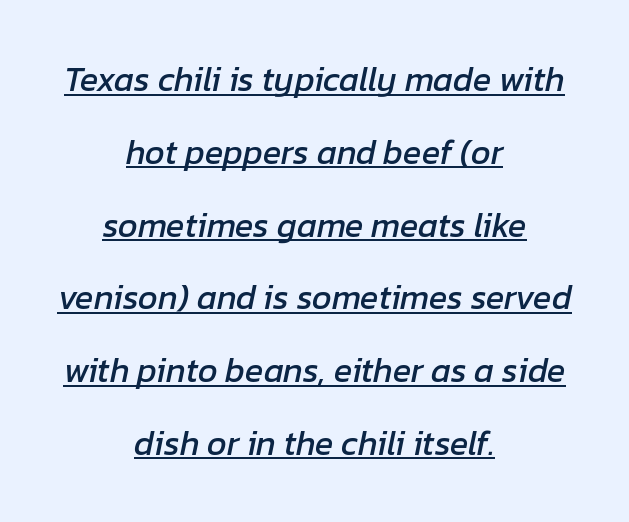
Q: Is the text italic (slanted)? A: Yes, it leans right by about 12 degrees.
Q: Is the text underlined? A: Yes.
Q: How is the paragraph aligned? A: Centered.
Q: Is the spacing between letters normal or unusually wide? A: Normal.
Q: Is the spacing between lines tight, normal or loose? A: Loose.
Q: Width (condensed, normal, or wide)? A: Normal.
Q: Stroke contrast? A: Low.
Q: x-height? A: Medium.
Q: Monospaced? A: No.
